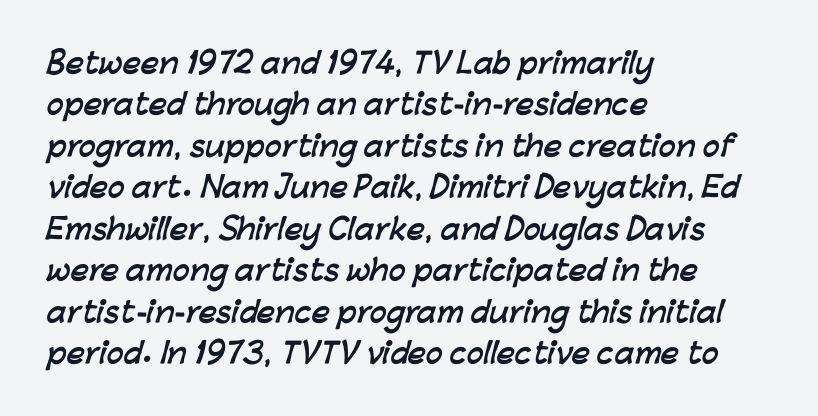
Is the type bold? Yes — the strokes are clearly thick and heavy. Just letters on the line, the space beneath them empty. Where is the straight margin? On the left. The space between consecutive lines is moderate. This sample uses plain, unmodified letter spacing. A typesetter would call this proportional, since set widths differ per character.
